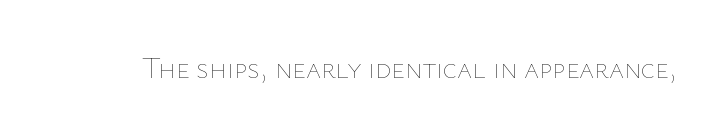
{"italic": "no", "bold": "no", "weight": "thin", "width": "normal", "stroke_contrast": "low", "x_height": "medium", "monospaced": "no", "underline": "no", "letter_spacing": "normal", "letter_spacing_em": 0.0, "glyph_px": 29}
